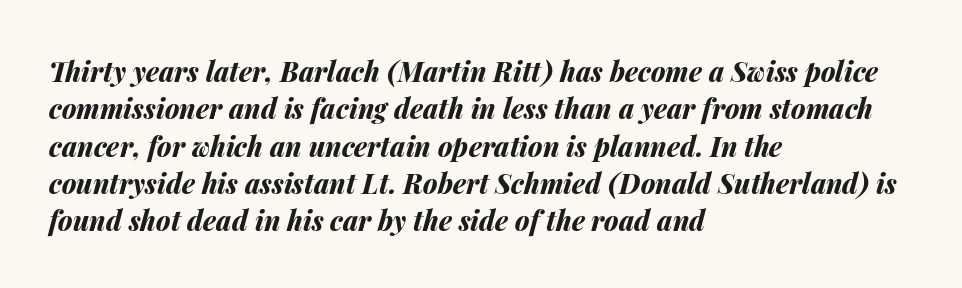
Q: Is the text bold? A: Yes.
Q: Is the text italic (slanted)? A: Yes, it leans right by about 14 degrees.
Q: Is the text underlined? A: No.
Q: How is the paragraph aligned? A: Left-aligned.
Q: Is the spacing between letters normal or unusually wide? A: Normal.
Q: Is the spacing between lines tight, normal or loose? A: Normal.
